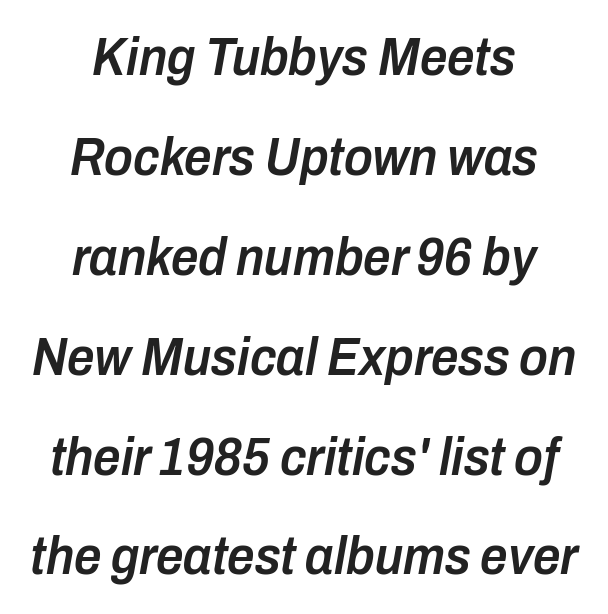
The image shows 54 px semibold, condensed type, italic (leaning right); set centered, line spacing 1.85x, normal letter spacing, not underlined; low stroke contrast and a medium x-height.
